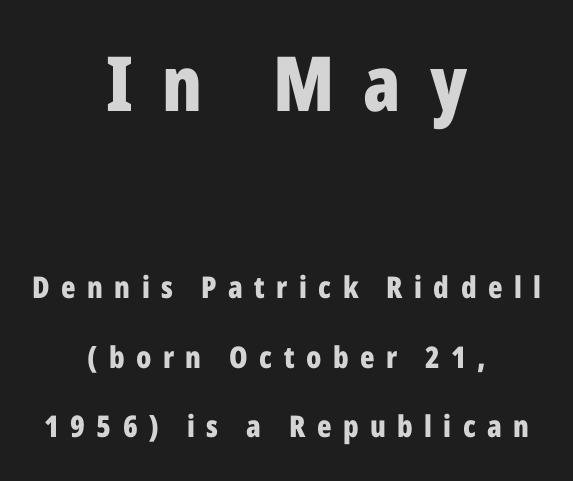
Q: Is the text bold? A: Yes.
Q: Is the text italic (slanted)? A: No, it is upright.
Q: Is the typeface a serif or a sans-serif typeface? A: Sans-serif.
Q: Is the text underlined? A: No.
Q: How is the paragraph aligned? A: Centered.
Q: Is the spacing between letters normal or unusually wide? A: Unusually wide.
Q: Is the spacing between lines tight, normal or loose? A: Loose.
Q: Which block of text is set in a larger size, the first (top) or the second (bottom)? A: The first (top) one.
Q: Width (condensed, normal, or wide)? A: Condensed.
Q: Stroke contrast? A: Low.
Q: x-height? A: Medium.
Q: Monospaced? A: No.
